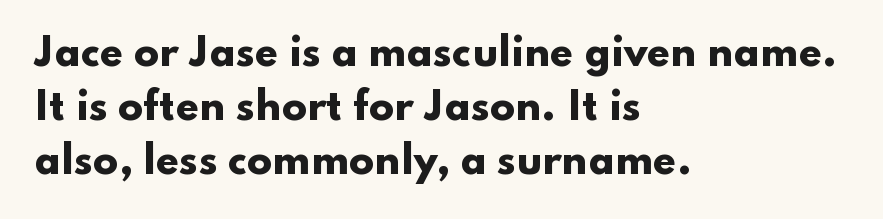
{"serif": "no", "italic": "no", "bold": "yes", "weight": "heavy", "width": "wide", "stroke_contrast": "low", "x_height": "small", "monospaced": "no", "underline": "no", "align": "left", "line_spacing": "normal", "line_spacing_ratio": 1.46, "letter_spacing": "normal", "letter_spacing_em": 0.0, "glyph_px": 37}
